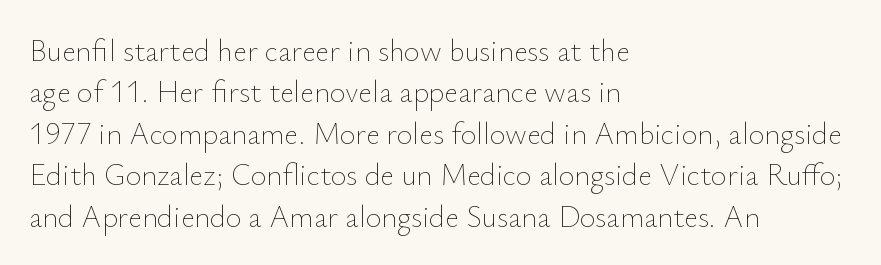
The rendering uses natural spacing where letterforms have individual widths. Line starts are locked; line ends wander. Leading matches the norm, producing a regular column. Posture: upright roman.
